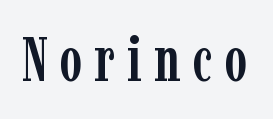
The image shows 62 px condensed serif type, upright; set not underlined; low stroke contrast and a medium x-height.
